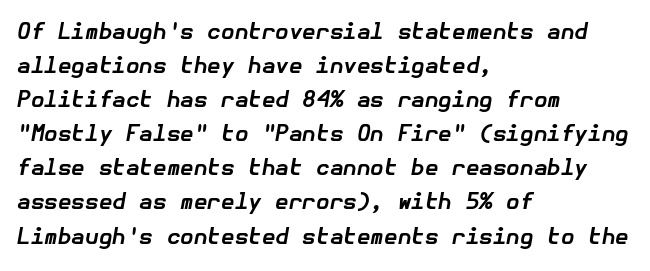
The image shows 22 px bold type, italic (leaning right); set left-aligned, normal line spacing (1.55x), normal letter spacing, not underlined.
